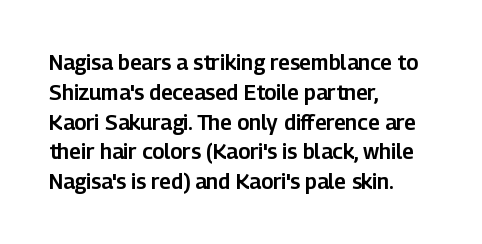
Which margin do the lines hug? The left one — the right edge is uneven. The letters stand upright; this is a roman face. Any mark beneath the type? The region is blank. The space between consecutive lines is moderate. No extra tracking has been applied to these lines.
